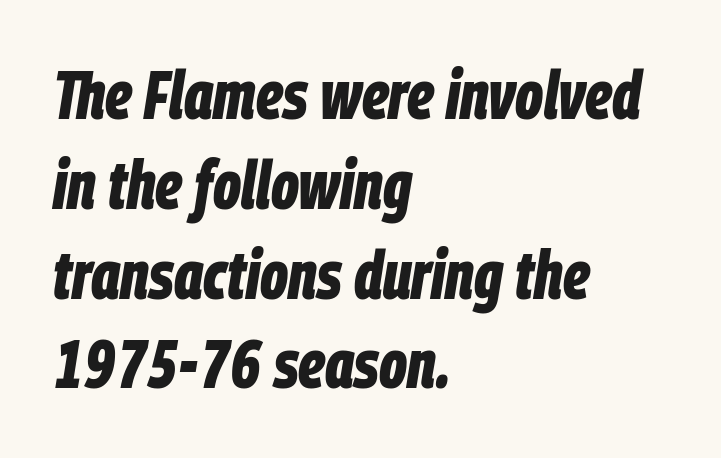
{"italic": "yes", "lean": "right", "slant_degrees": 9, "bold": "yes", "weight": "bold", "width": "condensed", "stroke_contrast": "low", "x_height": "large", "monospaced": "no", "underline": "no", "align": "left", "line_spacing": "normal", "line_spacing_ratio": 1.32, "letter_spacing": "normal", "letter_spacing_em": 0.0, "glyph_px": 68}
